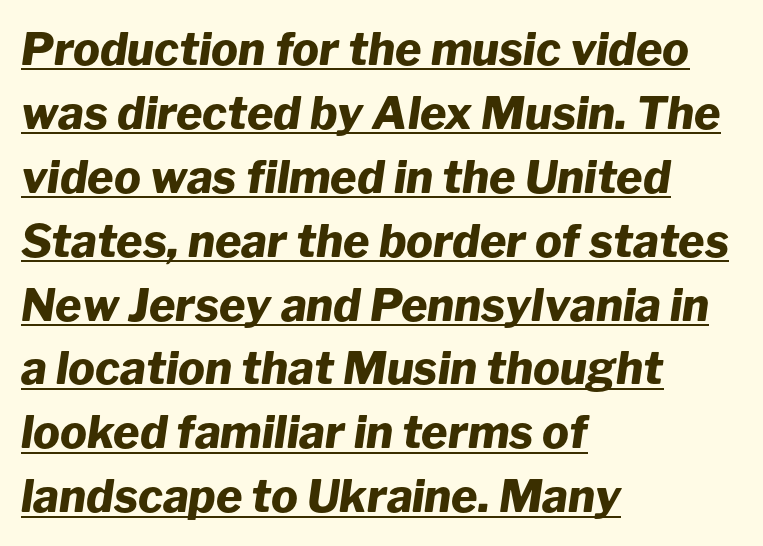
Note the varied advance widths — an 'i' is clearly narrower than an 'm'. Short and long lines alike share a common starting point at left. The passage shown stacks its lines at a standard gap. Each line of the rendering has a horizontal stroke beneath the glyphs. Designer's note — italics engaged.
